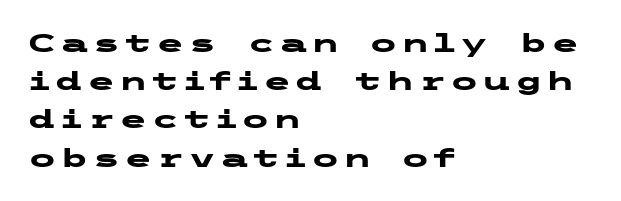
Horizontally, the lines are justified to the leading edge only. This is roman type, the default non-slanted kind. Descenders are the only things crossing below the line. What's the leading like? Ordinary, nothing unusual. The rendering uses a bold face; every stroke is thick and dark.
